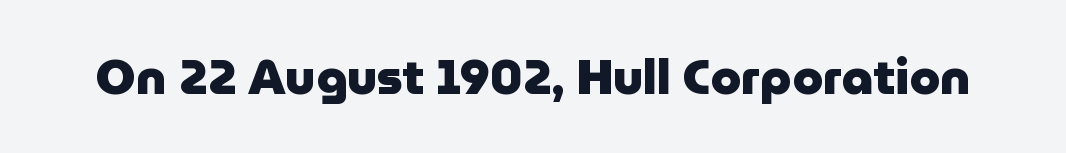
The image shows 49 px heavy sans-serif type, upright; set normal letter spacing, not underlined; low stroke contrast and a medium x-height.
